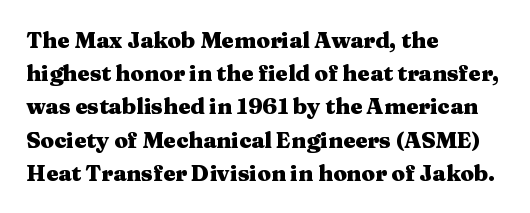
Leading matches the norm, producing a regular column. The area under the type is left untouched. Does extra space separate the letters? No, they use regular spacing. These lines were composed using upright roman letters.
